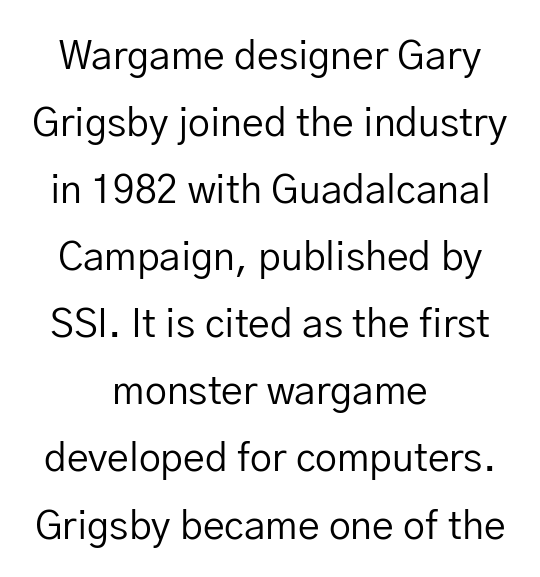
{"serif": "no", "italic": "no", "bold": "no", "weight": "regular", "width": "normal", "stroke_contrast": "low", "x_height": "medium", "monospaced": "no", "underline": "no", "align": "center", "line_spacing_ratio": 1.72, "letter_spacing": "normal", "letter_spacing_em": 0.0, "glyph_px": 39}
